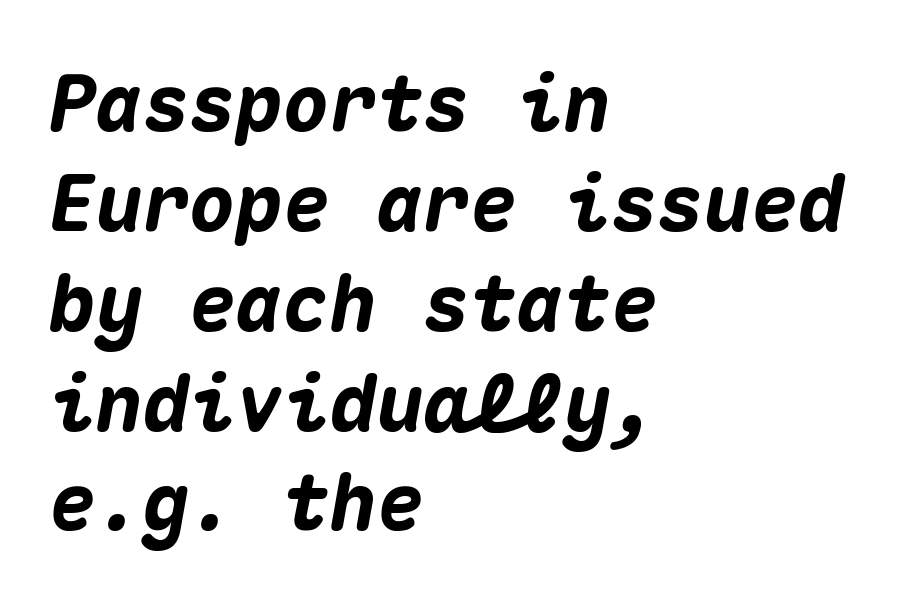
{"italic": "yes", "lean": "right", "slant_degrees": 10, "bold": "yes", "weight": "heavy", "width": "normal", "stroke_contrast": "medium", "x_height": "medium", "monospaced": "yes", "underline": "no", "align": "left", "line_spacing": "normal", "line_spacing_ratio": 1.28, "letter_spacing": "normal", "letter_spacing_em": 0.0, "glyph_px": 78}
